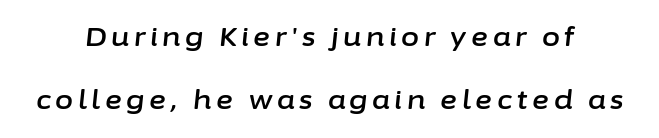
The image shows 26 px text type, italic (leaning right); set loose line spacing (2.44x), not underlined.
